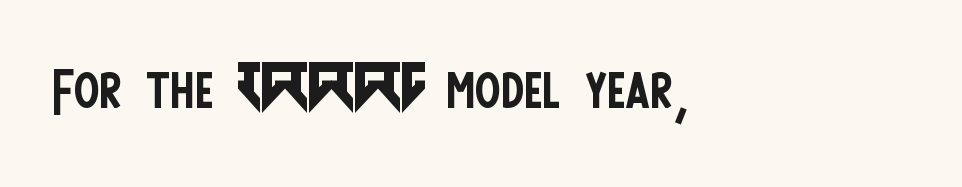
Q: Is the text bold? A: No.
Q: Is the text italic (slanted)? A: No, it is upright.
Q: Is the typeface a serif or a sans-serif typeface? A: Sans-serif.
Q: Is the text underlined? A: No.
Q: How is the paragraph aligned? A: Left-aligned.
Q: Is the spacing between letters normal or unusually wide? A: Normal.
Q: Width (condensed, normal, or wide)? A: Condensed.
Q: Stroke contrast? A: Low.
Q: x-height? A: Large.
Q: Monospaced? A: No.
